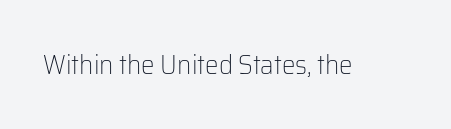
The image shows 27 px text type, upright; set normal letter spacing, not underlined.
